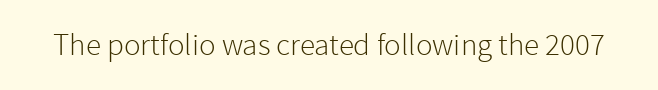
{"serif": "no", "italic": "no", "bold": "no", "weight": "light", "width": "normal", "stroke_contrast": "low", "x_height": "medium", "monospaced": "no", "underline": "no", "letter_spacing": "normal", "letter_spacing_em": 0.0, "glyph_px": 31}
